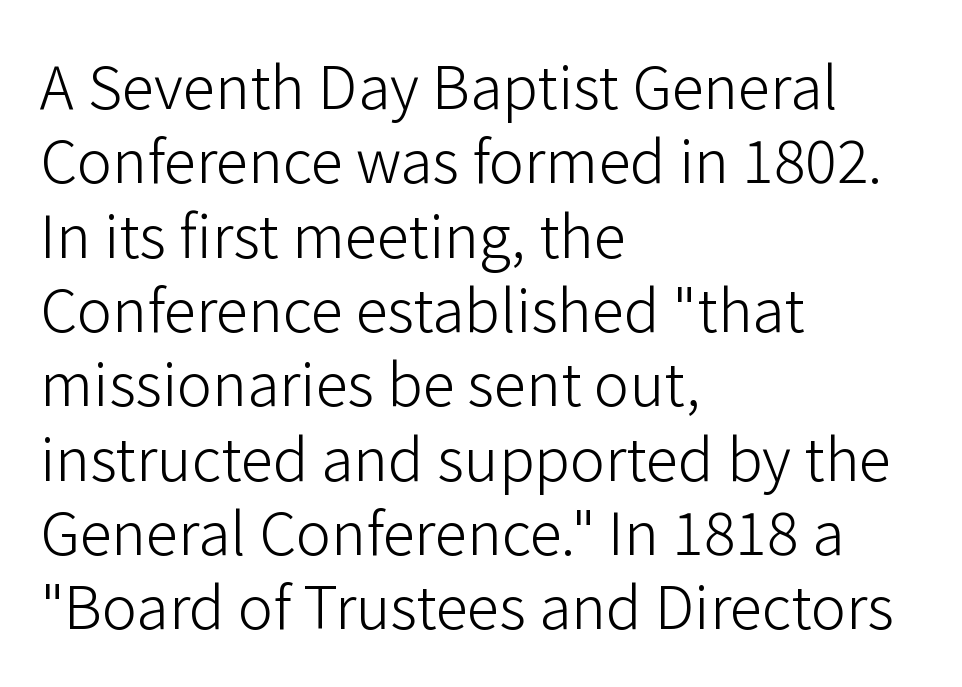
The image shows 59 px light sans-serif type, upright; set left-aligned, normal line spacing (1.26x), normal letter spacing, not underlined; low stroke contrast and a medium x-height.
